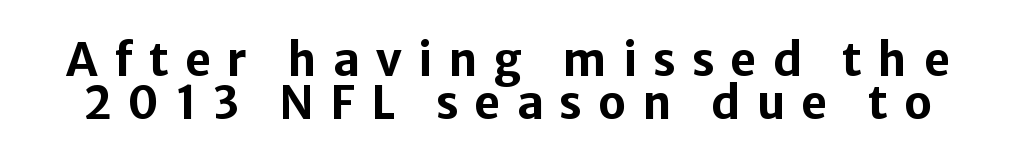
Q: Is the text bold? A: Yes.
Q: Is the text italic (slanted)? A: No, it is upright.
Q: Is the typeface a serif or a sans-serif typeface? A: Sans-serif.
Q: Is the text underlined? A: No.
Q: Is the spacing between letters normal or unusually wide? A: Unusually wide.
Q: Is the spacing between lines tight, normal or loose? A: Tight.
Q: Width (condensed, normal, or wide)? A: Normal.
Q: Stroke contrast? A: Low.
Q: x-height? A: Medium.
Q: Monospaced? A: No.
